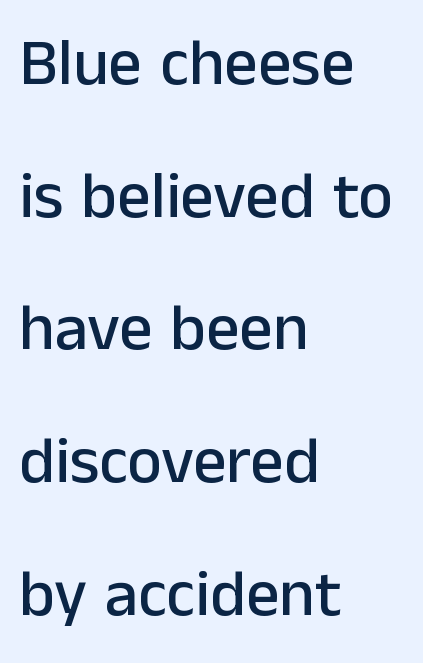
{"serif": "no", "italic": "no", "width": "normal", "stroke_contrast": "low", "x_height": "medium", "monospaced": "no", "underline": "no", "align": "left", "line_spacing": "loose", "line_spacing_ratio": 2.01, "letter_spacing": "normal", "letter_spacing_em": 0.0, "glyph_px": 66}
